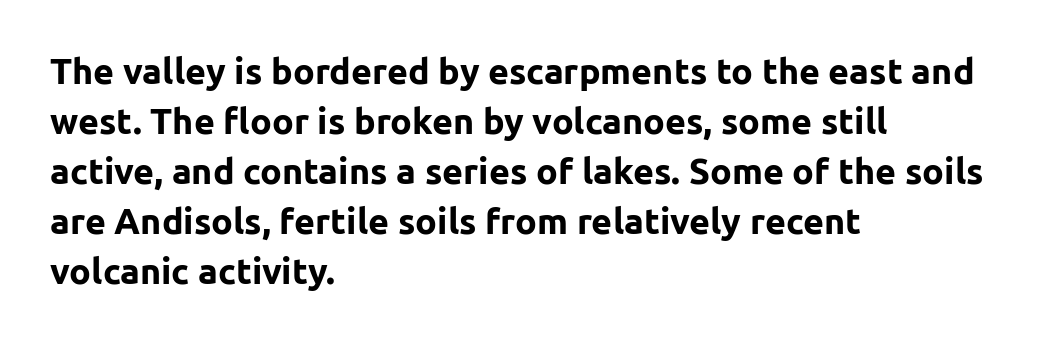
{"serif": "no", "italic": "no", "bold": "yes", "weight": "bold", "width": "normal", "stroke_contrast": "low", "x_height": "medium", "monospaced": "no", "underline": "no", "align": "left", "line_spacing": "normal", "line_spacing_ratio": 1.39, "letter_spacing": "normal", "letter_spacing_em": 0.0, "glyph_px": 36}
